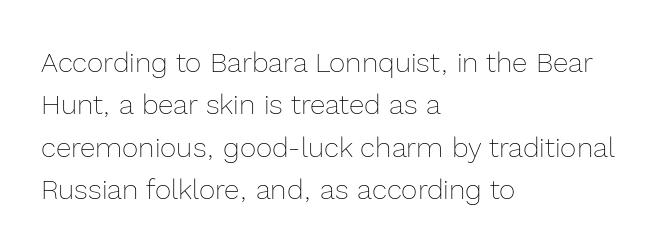
The image shows 28 px thin type, upright; set left-aligned, normal line spacing (1.51x), normal letter spacing, not underlined; a medium x-height.
